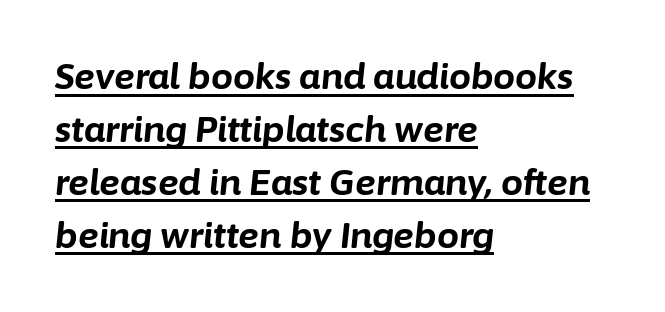
This rendering leaves character spacing at its baseline value. One glance says typical: line gaps are just what's usual. These lines are set flush left with a ragged right edge. Spacing verdict: proportional, widths tailored to each character.
